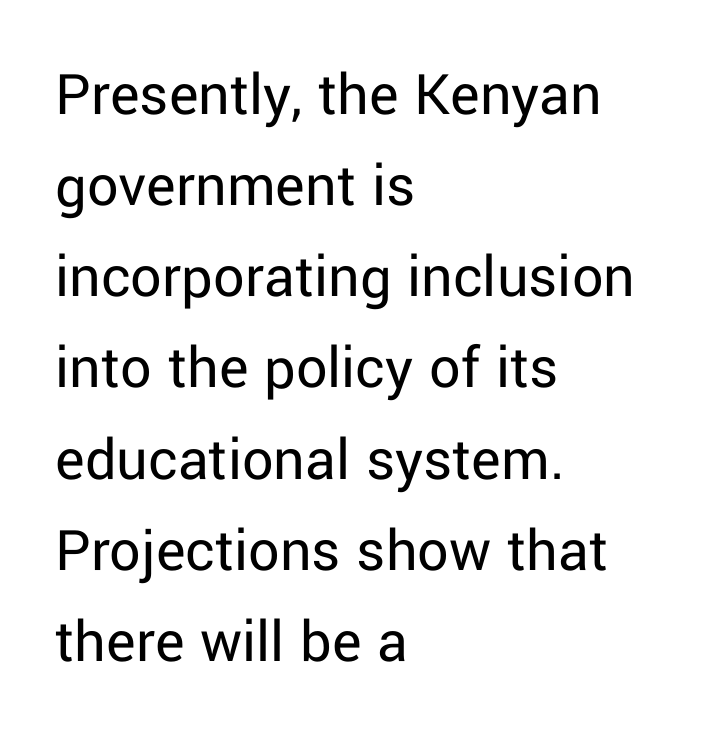
The image shows 62 px regular-weight sans-serif type, upright; set left-aligned, normal line spacing (1.47x), normal letter spacing, not underlined; low stroke contrast and a medium x-height.
